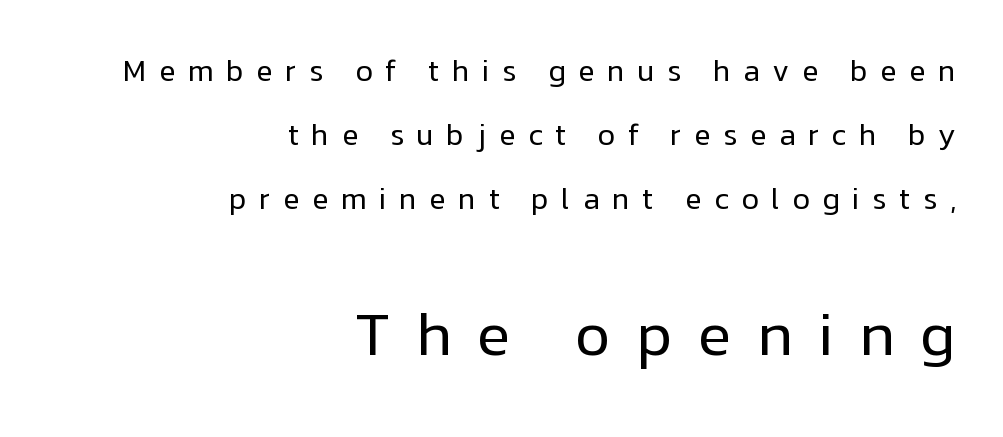
The image shows 61 px regular-weight sans-serif type, upright; set right-aligned, loose line spacing (2.13x), unusually wide letter spacing (+0.42 em), not underlined; the second (bottom) block is 2.03x larger; low stroke contrast and a medium x-height.
